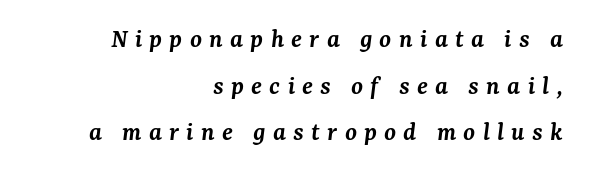
The image shows 27 px text type, italic (leaning right); set right-aligned, line spacing 1.73x, unusually wide letter spacing (+0.27 em), not underlined.
